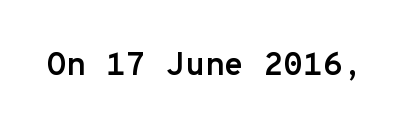
{"serif": "no", "italic": "no", "bold": "yes", "weight": "semibold", "width": "normal", "stroke_contrast": "low", "x_height": "medium", "monospaced": "yes", "underline": "no", "letter_spacing": "normal", "letter_spacing_em": 0.0, "glyph_px": 32}
